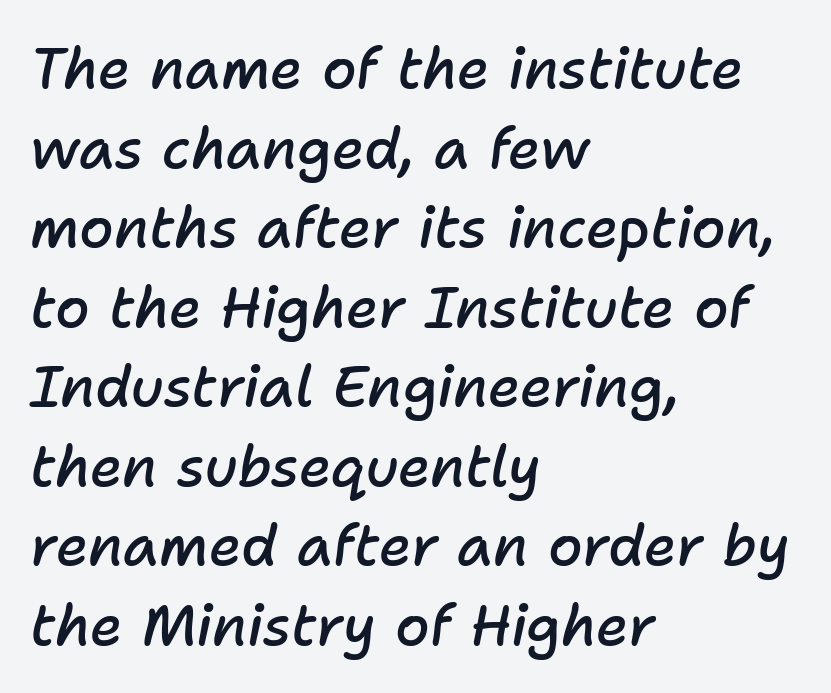
The image shows 56 px semibold type, italic (leaning right); set left-aligned, normal line spacing (1.42x), normal letter spacing, not underlined; low stroke contrast and a medium x-height.
